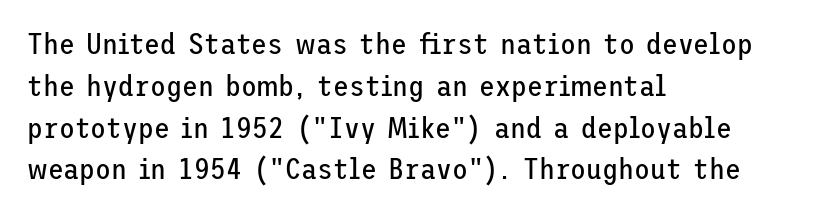
{"serif": "no", "italic": "no", "bold": "no", "weight": "regular", "width": "normal", "stroke_contrast": "low", "x_height": "medium", "underline": "no", "align": "left", "line_spacing": "normal", "line_spacing_ratio": 1.44, "letter_spacing": "normal", "letter_spacing_em": 0.0, "glyph_px": 29}
